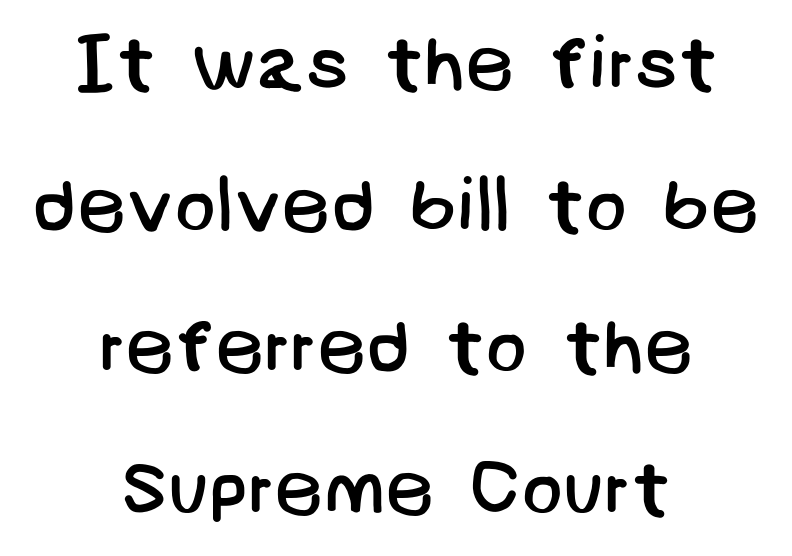
The image shows 77 px regular-weight sans-serif type; set centered, line spacing 1.84x, normal letter spacing, not underlined; low stroke contrast and a large x-height.
